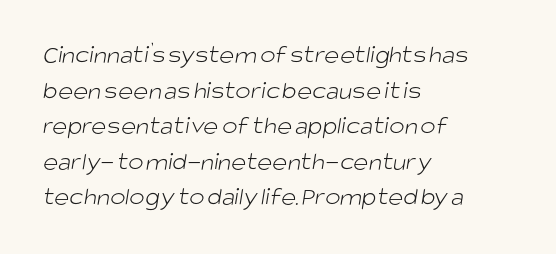
Q: Is the text bold? A: No.
Q: Is the text underlined? A: No.
Q: How is the paragraph aligned? A: Left-aligned.
Q: Is the spacing between letters normal or unusually wide? A: Normal.
Q: Is the spacing between lines tight, normal or loose? A: Normal.
